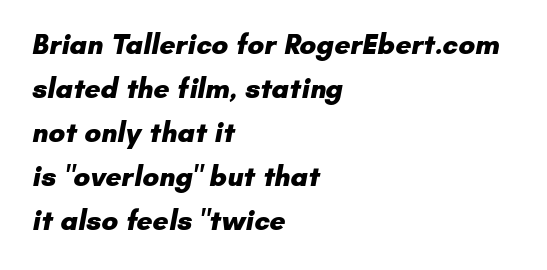
{"serif": "no", "bold": "yes", "weight": "heavy", "width": "normal", "stroke_contrast": "low", "x_height": "small", "monospaced": "no", "underline": "no", "align": "left", "line_spacing": "normal", "line_spacing_ratio": 1.57, "letter_spacing": "normal", "letter_spacing_em": 0.0, "glyph_px": 28}
